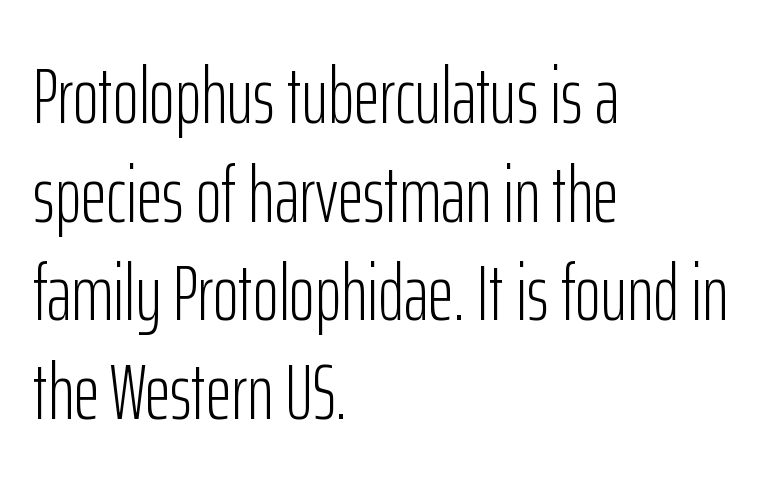
Standard letterfit; no display-style spreading of the glyphs. Baseline-to-baseline distance is the conventional proportion of letter height. The letters advance in unequal steps, a hallmark of proportional type. Ordinary non-slanted type is in use. Beneath every word, the page is bare. The characters display no serif detailing; their extremities are plain.
